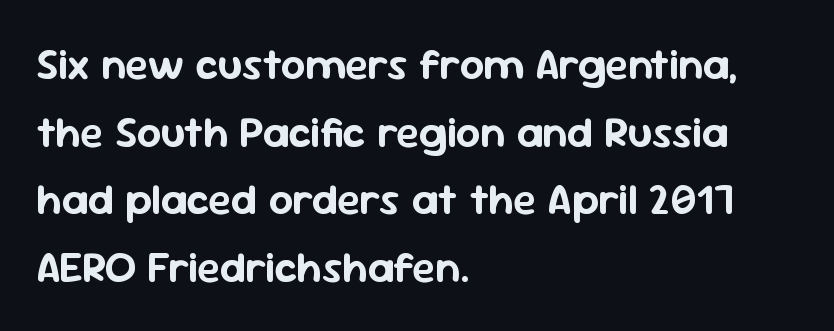
The image shows 43 px sans-serif type, upright; set left-aligned, normal line spacing (1.57x), normal letter spacing, not underlined; low stroke contrast and a medium x-height.
